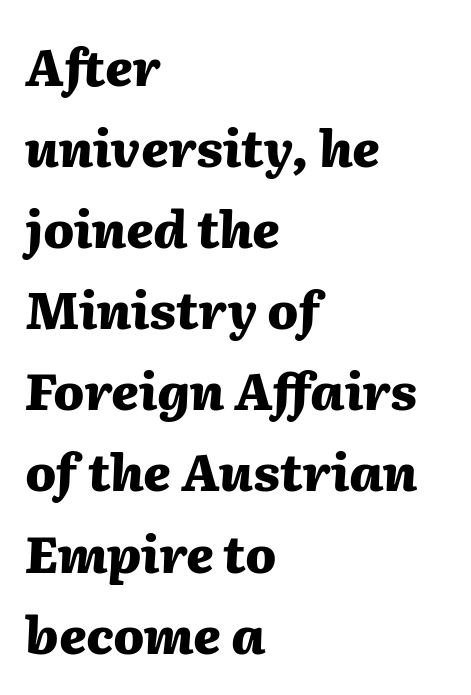
The image shows 51 px heavy type, italic (leaning right); set left-aligned, normal line spacing (1.59x), normal letter spacing, not underlined; medium stroke contrast and a medium x-height.
